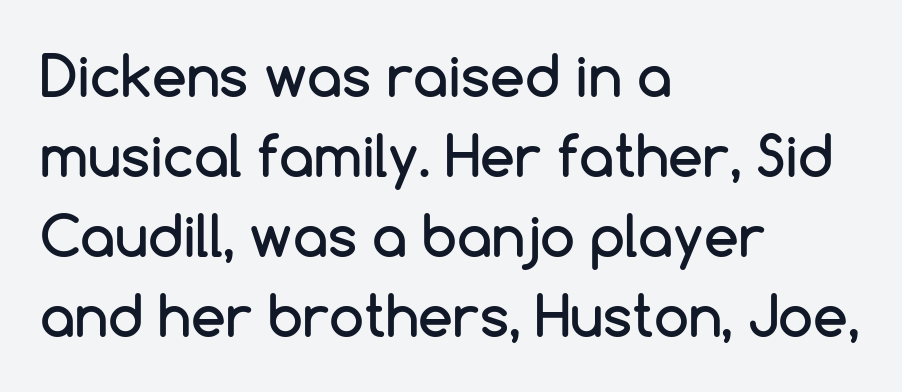
Q: Is the text italic (slanted)? A: No, it is upright.
Q: Is the typeface a serif or a sans-serif typeface? A: Sans-serif.
Q: Is the text underlined? A: No.
Q: How is the paragraph aligned? A: Left-aligned.
Q: Is the spacing between letters normal or unusually wide? A: Normal.
Q: Is the spacing between lines tight, normal or loose? A: Normal.
Q: Width (condensed, normal, or wide)? A: Normal.
Q: Stroke contrast? A: Low.
Q: x-height? A: Medium.
Q: Monospaced? A: No.
